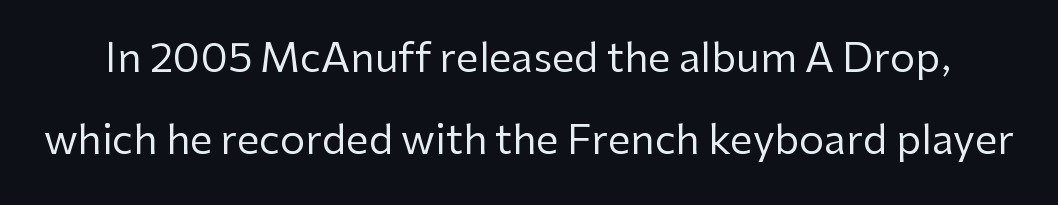
The image shows 40 px regular-weight sans-serif type, upright; set loose line spacing (2.04x), normal letter spacing, not underlined; low stroke contrast and a medium x-height.
